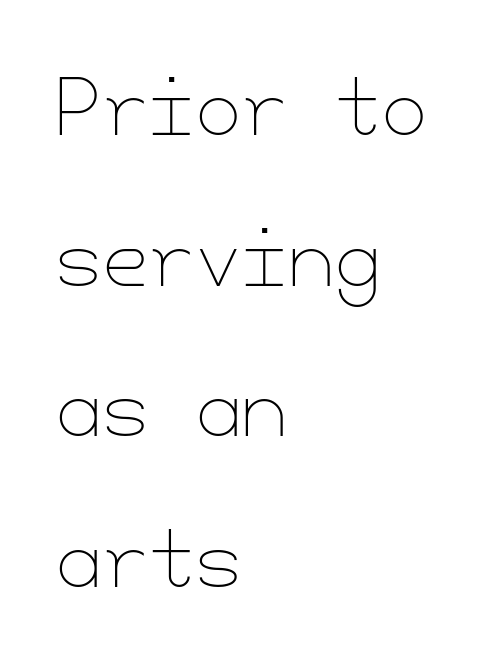
Q: Is the text bold? A: No.
Q: Is the text italic (slanted)? A: No, it is upright.
Q: Is the text underlined? A: No.
Q: How is the paragraph aligned? A: Left-aligned.
Q: Is the spacing between letters normal or unusually wide? A: Normal.
Q: Is the spacing between lines tight, normal or loose? A: Loose.
Q: Width (condensed, normal, or wide)? A: Normal.
Q: Stroke contrast? A: Low.
Q: x-height? A: Small.
